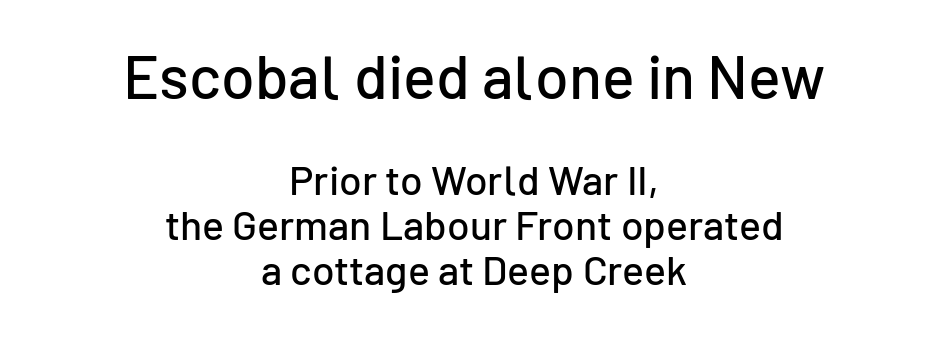
The image shows 61 px sans-serif type, upright; set centered, tight line spacing (1.1x), normal letter spacing, not underlined; the first (top) block is 1.49x larger; low stroke contrast and a medium x-height.
